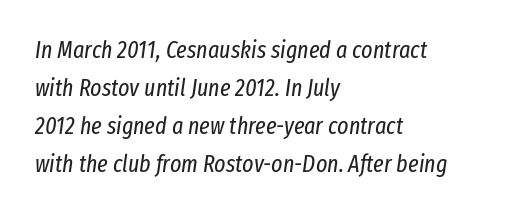
{"italic": "yes", "lean": "right", "slant_degrees": 8, "bold": "no", "underline": "no", "align": "left", "line_spacing": "normal", "line_spacing_ratio": 1.59, "letter_spacing": "normal", "letter_spacing_em": 0.0, "glyph_px": 24}
